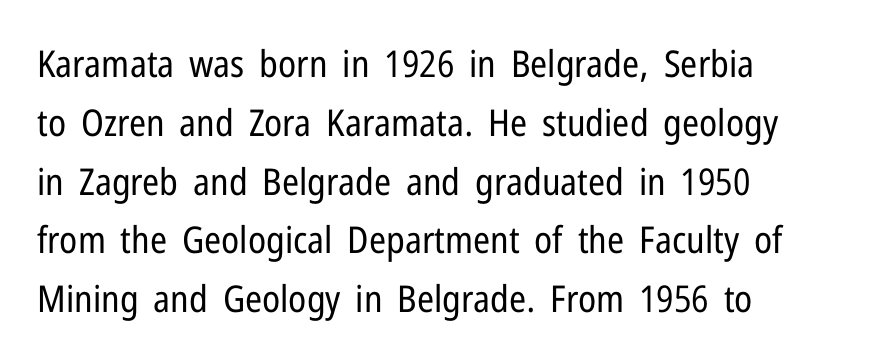
The image shows 37 px regular-weight, condensed sans-serif type, upright; set left-aligned, normal line spacing (1.59x), normal letter spacing, not underlined; low stroke contrast and a medium x-height.
